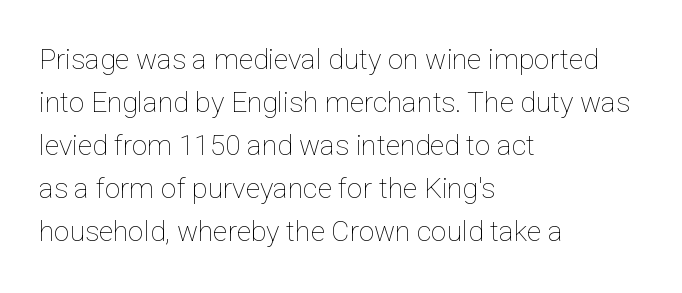
Q: Is the text bold? A: No.
Q: Is the text italic (slanted)? A: No, it is upright.
Q: Is the text underlined? A: No.
Q: How is the paragraph aligned? A: Left-aligned.
Q: Is the spacing between letters normal or unusually wide? A: Normal.
Q: Is the spacing between lines tight, normal or loose? A: Normal.
Q: Width (condensed, normal, or wide)? A: Normal.
Q: Stroke contrast? A: Low.
Q: x-height? A: Medium.
Q: Monospaced? A: No.
